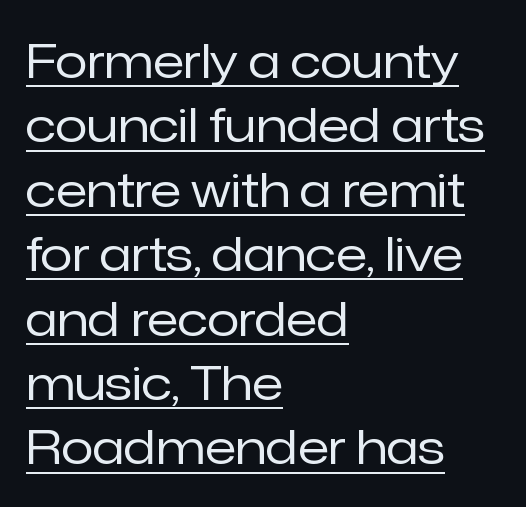
The image shows 47 px regular-weight sans-serif type, upright; set left-aligned, normal line spacing (1.37x), normal letter spacing, underlined; low stroke contrast and a medium x-height.
